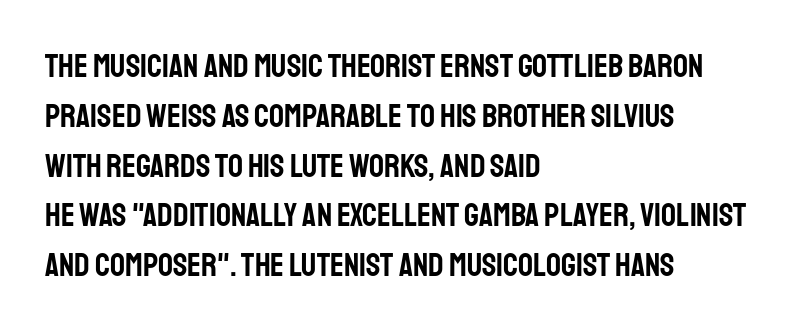
Q: Is the text italic (slanted)? A: No, it is upright.
Q: Is the typeface a serif or a sans-serif typeface? A: Sans-serif.
Q: Is the text underlined? A: No.
Q: How is the paragraph aligned? A: Left-aligned.
Q: Is the spacing between letters normal or unusually wide? A: Normal.
Q: Is the spacing between lines tight, normal or loose? A: Normal.
Q: Width (condensed, normal, or wide)? A: Condensed.
Q: Stroke contrast? A: Low.
Q: x-height? A: Large.
Q: Monospaced? A: No.
